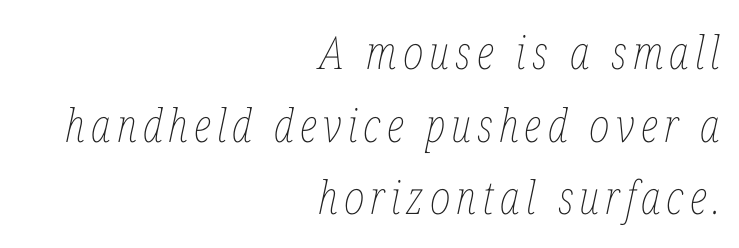
The image shows 46 px thin, condensed type, italic (leaning right); set right-aligned, normal line spacing (1.58x), not underlined; low stroke contrast and a medium x-height.
